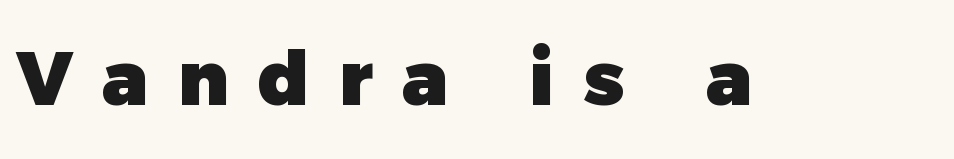
The image shows 75 px heavy sans-serif type; set unusually wide letter spacing (+0.39 em), not underlined; a medium x-height.
